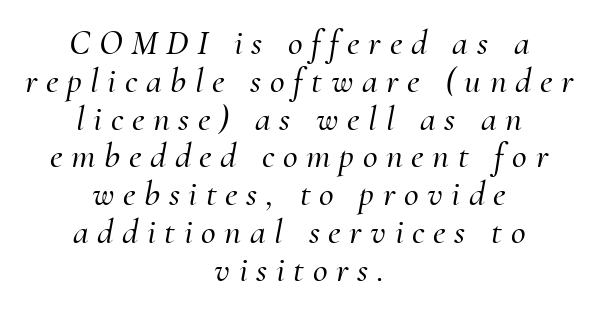
Does the leading feel generous? Not at all — it's pinched. Quick note: italic. Think of a printed novel: that variable character pitch is what you see here. The characters display serif detailing at their extremities. This sample uses expanded letter spacing, leaving extra air between glyphs.
